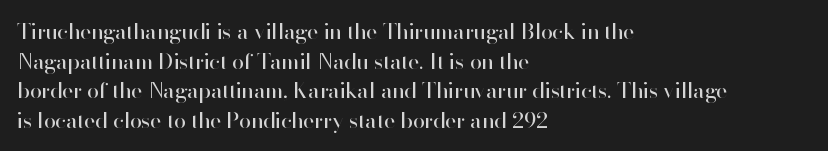
The image shows 22 px text type, upright; set left-aligned, normal line spacing (1.35x), normal letter spacing, not underlined.
